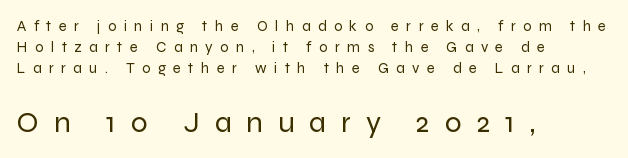
Q: Is the text bold? A: No.
Q: Is the text italic (slanted)? A: No, it is upright.
Q: Is the typeface a serif or a sans-serif typeface? A: Sans-serif.
Q: Is the text underlined? A: No.
Q: How is the paragraph aligned? A: Left-aligned.
Q: Is the spacing between letters normal or unusually wide? A: Unusually wide.
Q: Is the spacing between lines tight, normal or loose? A: Normal.
Q: Which block of text is set in a larger size, the first (top) or the second (bottom)? A: The second (bottom) one.
Q: Width (condensed, normal, or wide)? A: Normal.
Q: Stroke contrast? A: Low.
Q: x-height? A: Medium.
Q: Monospaced? A: No.
